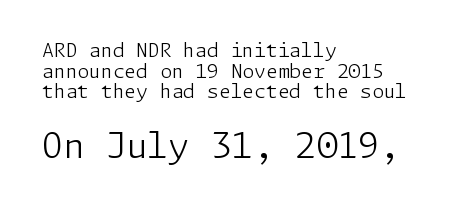
Q: Is the text bold? A: No.
Q: Is the text italic (slanted)? A: No, it is upright.
Q: Is the typeface a serif or a sans-serif typeface? A: Sans-serif.
Q: Is the text underlined? A: No.
Q: How is the paragraph aligned? A: Left-aligned.
Q: Is the spacing between letters normal or unusually wide? A: Normal.
Q: Is the spacing between lines tight, normal or loose? A: Tight.
Q: Which block of text is set in a larger size, the first (top) or the second (bottom)? A: The second (bottom) one.
Q: Width (condensed, normal, or wide)? A: Normal.
Q: Stroke contrast? A: Low.
Q: x-height? A: Medium.
